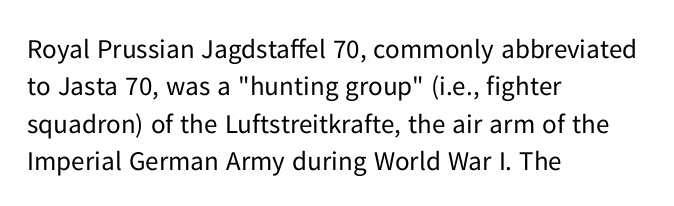
Q: Is the text bold? A: No.
Q: Is the text italic (slanted)? A: No, it is upright.
Q: Is the text underlined? A: No.
Q: How is the paragraph aligned? A: Left-aligned.
Q: Is the spacing between letters normal or unusually wide? A: Normal.
Q: Is the spacing between lines tight, normal or loose? A: Normal.
